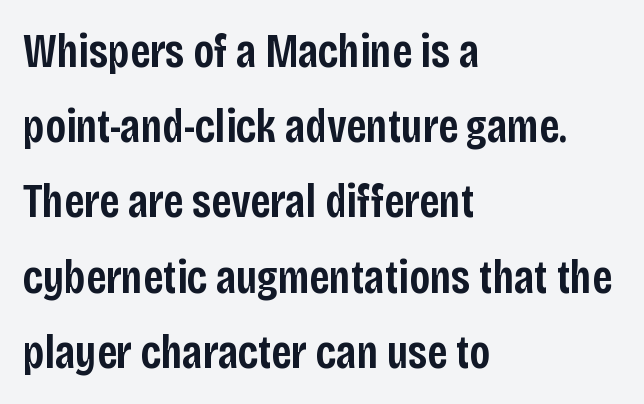
The image shows 47 px semibold, condensed sans-serif type, upright; set left-aligned, normal line spacing (1.6x), normal letter spacing, not underlined; low stroke contrast and a large x-height.
